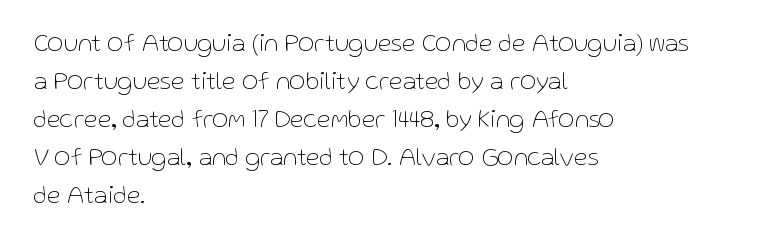
Q: Is the text bold? A: No.
Q: Is the text italic (slanted)? A: No, it is upright.
Q: Is the text underlined? A: No.
Q: How is the paragraph aligned? A: Left-aligned.
Q: Is the spacing between letters normal or unusually wide? A: Normal.
Q: Is the spacing between lines tight, normal or loose? A: Normal.
